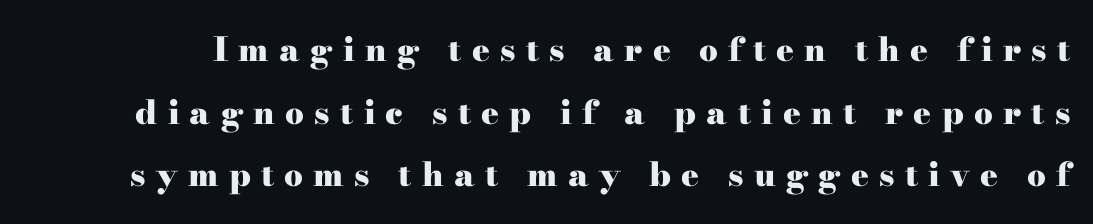
Q: Is the text bold? A: Yes.
Q: Is the text italic (slanted)? A: No, it is upright.
Q: Is the typeface a serif or a sans-serif typeface? A: Serif.
Q: Is the text underlined? A: No.
Q: Is the spacing between letters normal or unusually wide? A: Unusually wide.
Q: Is the spacing between lines tight, normal or loose? A: Loose.
Q: Width (condensed, normal, or wide)? A: Wide.
Q: Stroke contrast? A: High.
Q: x-height? A: Small.
Q: Monospaced? A: No.
